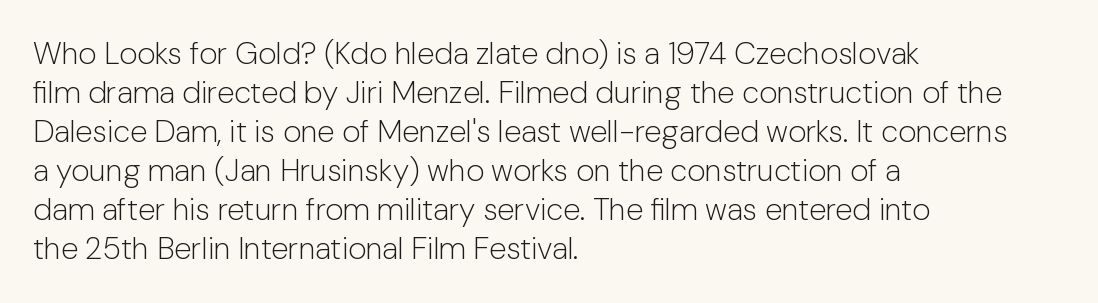
Tracking value appears to be zero — textbook default spacing. The lines are quadded left. The letters carry no serifs — their stems end cleanly without finishing strokes. No italicization has been applied; the sample stays upright. The area under the type is left untouched. Is there much room between lines? A standard amount, neither cramped nor airy.
